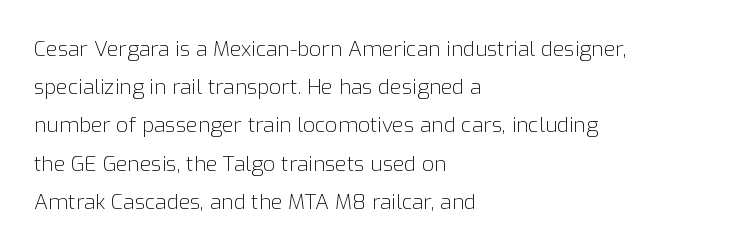
The gaps between neighbouring characters are ordinary and unremarkable. The baseline area is clear. The text block is weighted toward the left margin, trailing off unevenly rightward. The axis of the letterforms is exactly vertical.
